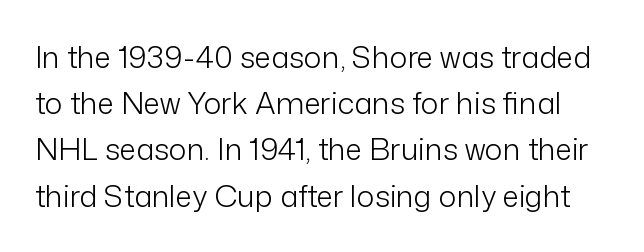
Q: Is the text bold? A: No.
Q: Is the text italic (slanted)? A: No, it is upright.
Q: Is the typeface a serif or a sans-serif typeface? A: Sans-serif.
Q: Is the text underlined? A: No.
Q: Is the spacing between letters normal or unusually wide? A: Normal.
Q: Is the spacing between lines tight, normal or loose? A: Normal.
Q: Width (condensed, normal, or wide)? A: Normal.
Q: Stroke contrast? A: Low.
Q: x-height? A: Medium.
Q: Monospaced? A: No.
